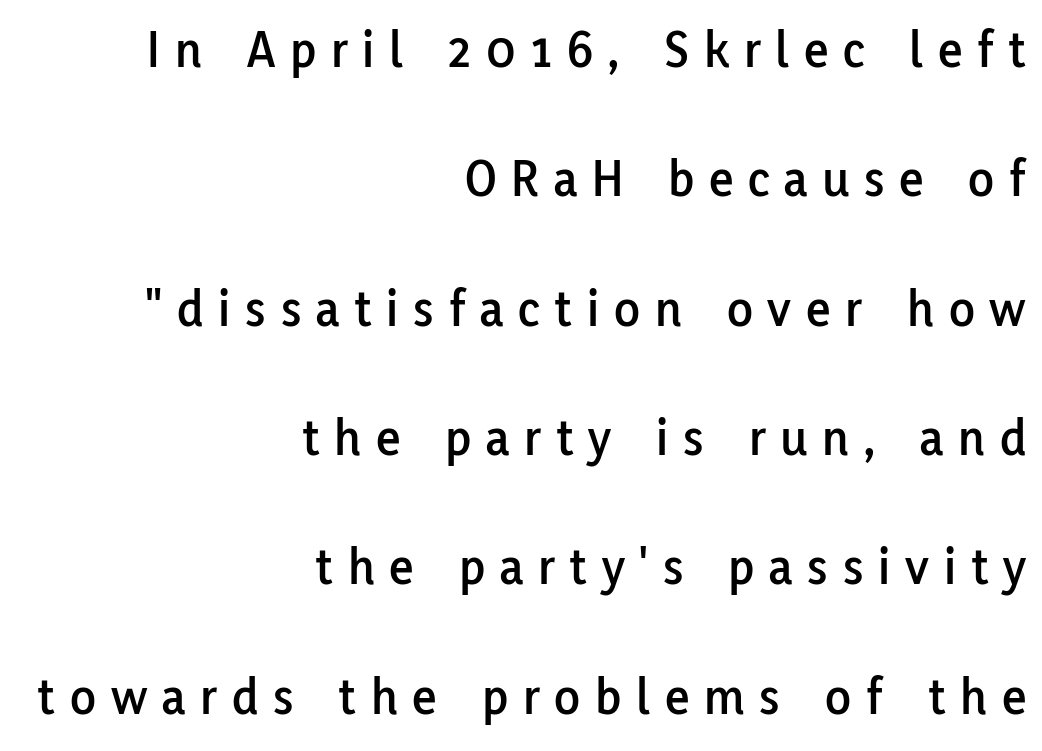
The image shows 53 px sans-serif type, upright; set right-aligned, loose line spacing (2.44x), unusually wide letter spacing (+0.28 em), not underlined; low stroke contrast and a medium x-height.
